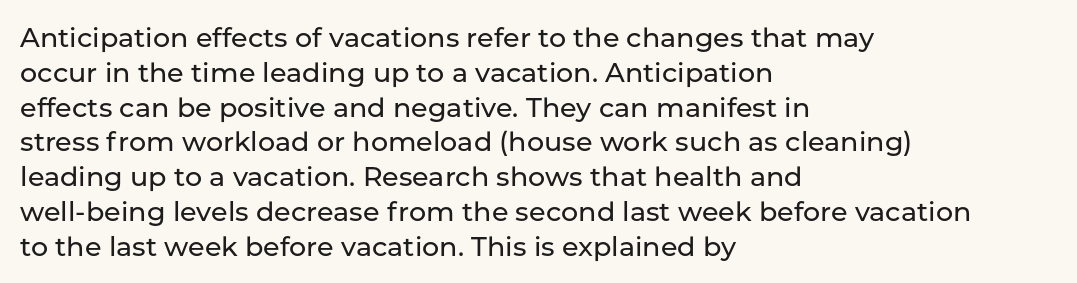
The image shows 27 px text type, upright; set left-aligned, normal line spacing (1.29x), normal letter spacing, not underlined.
